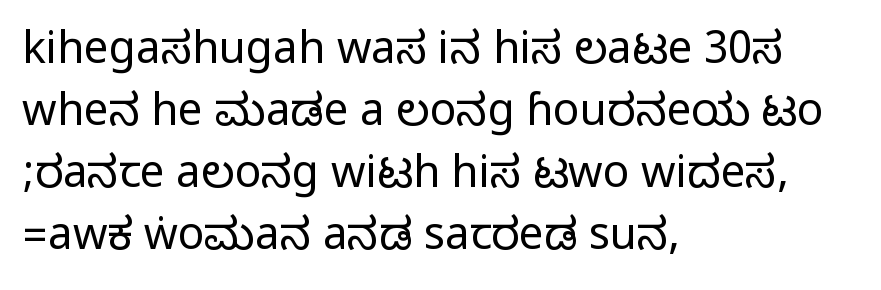
{"serif": "no", "italic": "no", "width": "condensed", "stroke_contrast": "medium", "monospaced": "no", "underline": "no", "align": "left", "line_spacing": "normal", "line_spacing_ratio": 1.41, "letter_spacing": "normal", "letter_spacing_em": 0.0, "glyph_px": 44}
